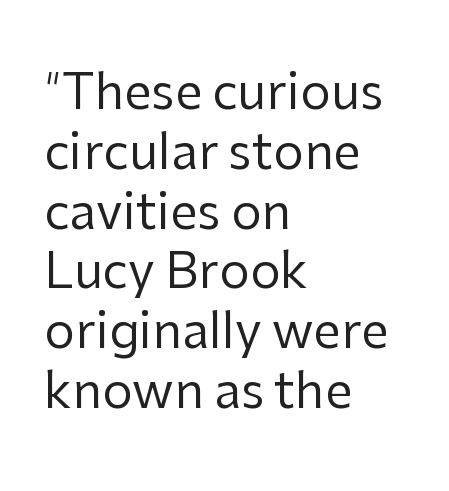
Q: Is the text bold? A: No.
Q: Is the text italic (slanted)? A: No, it is upright.
Q: Is the typeface a serif or a sans-serif typeface? A: Sans-serif.
Q: Is the text underlined? A: No.
Q: How is the paragraph aligned? A: Left-aligned.
Q: Is the spacing between letters normal or unusually wide? A: Normal.
Q: Width (condensed, normal, or wide)? A: Normal.
Q: Stroke contrast? A: Low.
Q: x-height? A: Medium.
Q: Monospaced? A: No.
